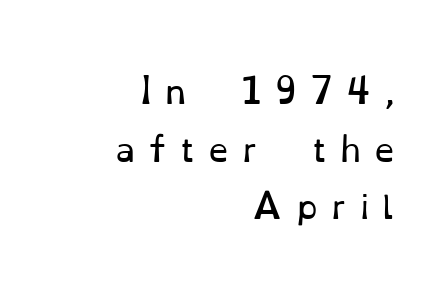
You could not count columns in this text — the font is proportionally spaced. A bare baseline throughout the passage. No chunkiness to these letters — they're not bold. Each line ends at the same right margin while the left side varies. The gaps between neighbouring characters are conspicuously large.
